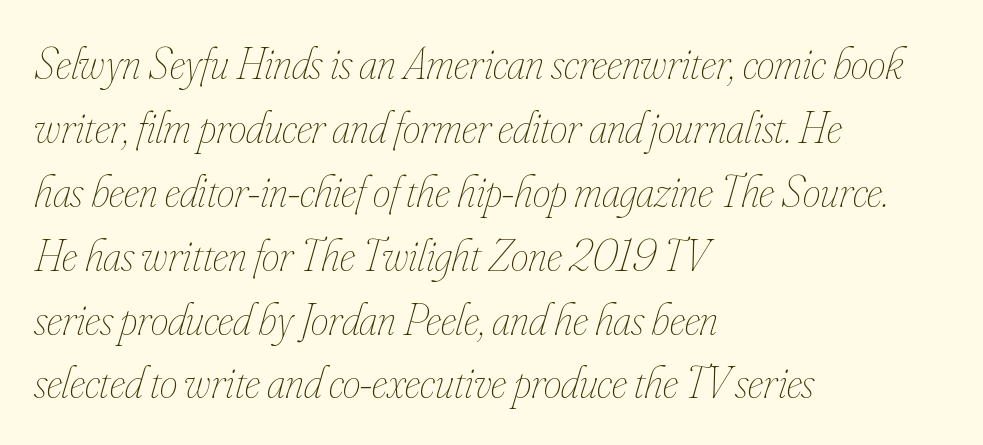
{"italic": "yes", "lean": "right", "slant_degrees": 16, "bold": "no", "weight": "thin", "width": "condensed", "stroke_contrast": "low", "x_height": "small", "monospaced": "no", "underline": "no", "align": "left", "line_spacing": "normal", "line_spacing_ratio": 1.42, "letter_spacing": "normal", "letter_spacing_em": 0.0, "glyph_px": 45}
